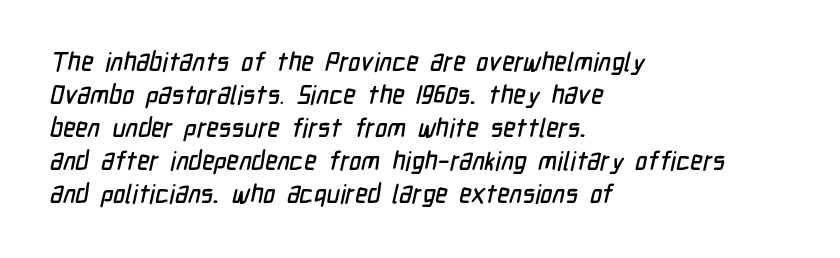
Q: Is the text underlined? A: No.
Q: How is the paragraph aligned? A: Left-aligned.
Q: Is the spacing between letters normal or unusually wide? A: Normal.
Q: Is the spacing between lines tight, normal or loose? A: Normal.
